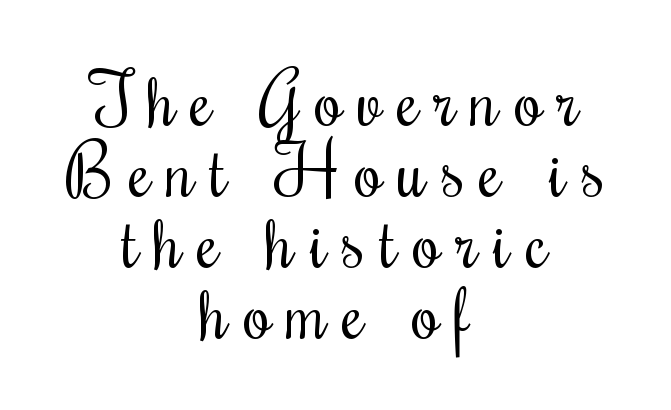
A typesetter would call this proportional, since set widths differ per character. Vertical stems look standard width or narrower in stroke. One-word summary of the alignment: center. One glance says dense: line gaps are narrower than usual. Inter-character spacing is expanded well beyond the font's built-in metrics.
